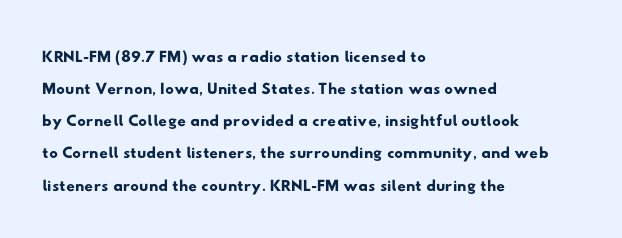
The image shows 24 px text type; set left-aligned, normal line spacing (1.34x), normal letter spacing, not underlined.
